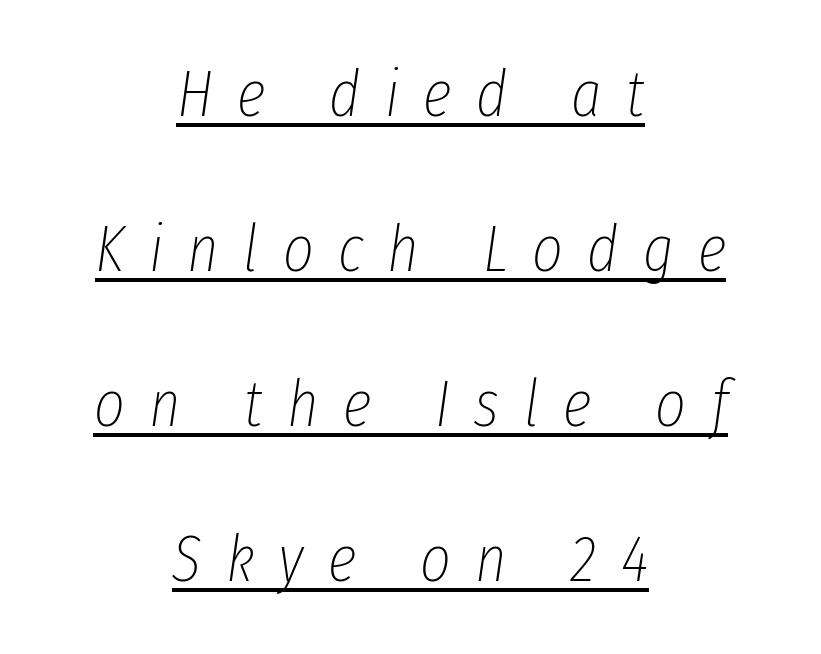
{"italic": "yes", "lean": "right", "slant_degrees": 8, "bold": "no", "weight": "thin", "width": "condensed", "stroke_contrast": "low", "x_height": "medium", "monospaced": "no", "underline": "yes", "align": "center", "line_spacing": "loose", "line_spacing_ratio": 2.35, "letter_spacing": "wide", "letter_spacing_em": 0.37, "glyph_px": 66}
